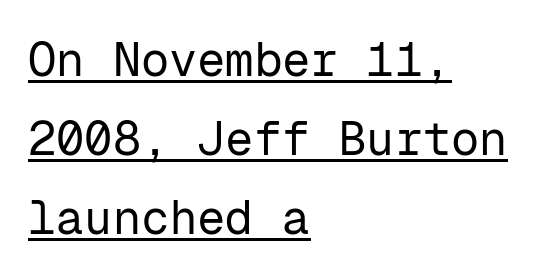
{"serif": "no", "italic": "no", "bold": "no", "weight": "regular", "width": "normal", "stroke_contrast": "low", "x_height": "medium", "monospaced": "yes", "underline": "yes", "align": "left", "line_spacing": "normal", "line_spacing_ratio": 1.68, "letter_spacing": "normal", "letter_spacing_em": 0.0, "glyph_px": 47}
